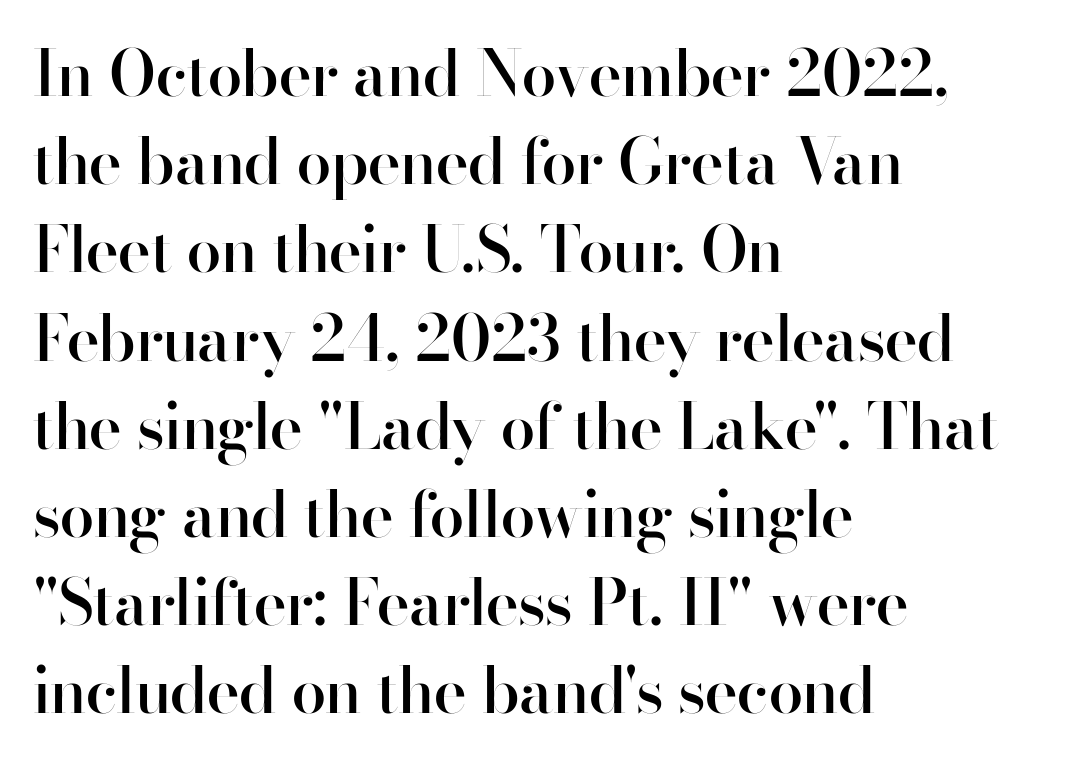
{"serif": "no", "italic": "no", "bold": "semi", "weight": "semibold", "width": "normal", "stroke_contrast": "high", "x_height": "small", "monospaced": "no", "underline": "no", "align": "left", "line_spacing": "normal", "line_spacing_ratio": 1.4, "letter_spacing": "normal", "letter_spacing_em": 0.0, "glyph_px": 63}
